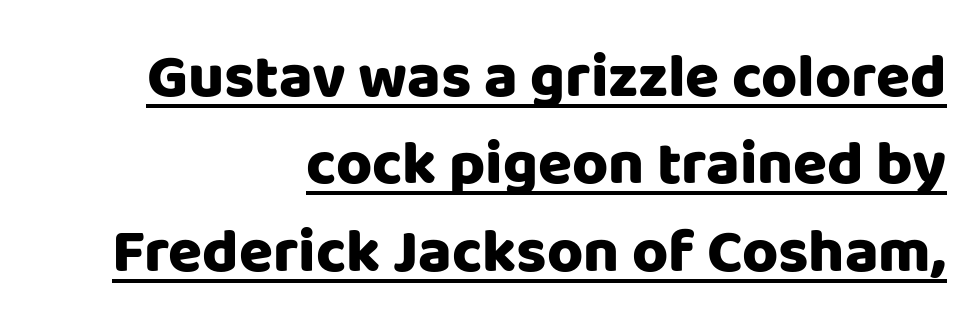
The image shows 62 px heavy sans-serif type, upright; set right-aligned, normal line spacing (1.41x), normal letter spacing, underlined; low stroke contrast and a large x-height.
